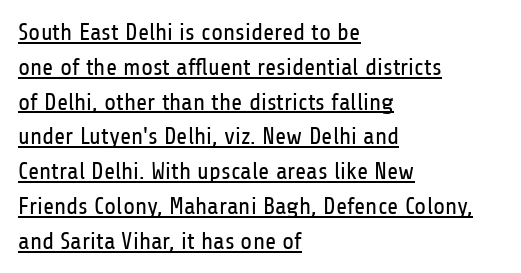
Q: Is the text bold? A: No.
Q: Is the text italic (slanted)? A: No, it is upright.
Q: Is the text underlined? A: Yes.
Q: How is the paragraph aligned? A: Left-aligned.
Q: Is the spacing between letters normal or unusually wide? A: Normal.
Q: Is the spacing between lines tight, normal or loose? A: Normal.
